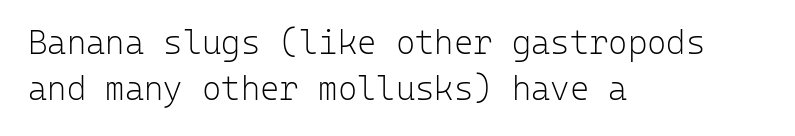
All the whitespace from short lines collects on the right. Quick note: not italic, upright. Rows of type keep a routine distance in the vertical direction. How are the letters spaced? Ordinarily, with no added tracking.
